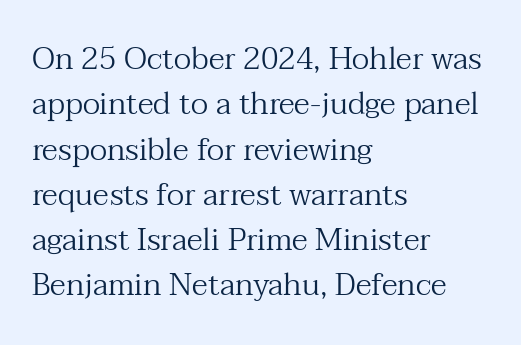
The image shows 31 px regular-weight serif type, upright; set left-aligned, normal line spacing (1.46x), normal letter spacing, not underlined; medium stroke contrast and a medium x-height.
